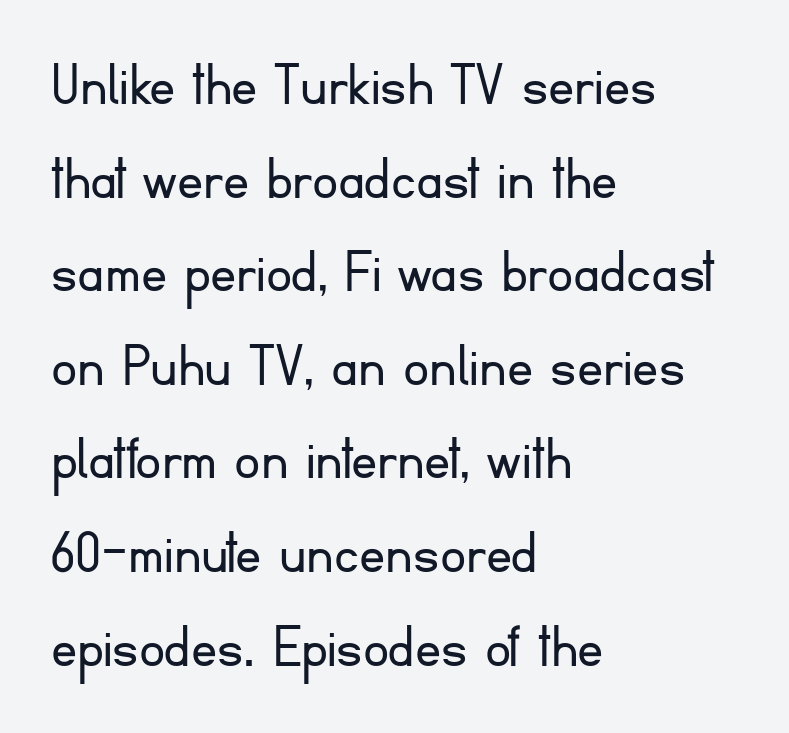
Descenders hang freely into open space. The block of text has a typical density, with ordinary space between rows. Where is the straight margin? On the left. The tracking reads as untouched default to a designer's eye. The typesetting does not lean heavy: it is not bold.
